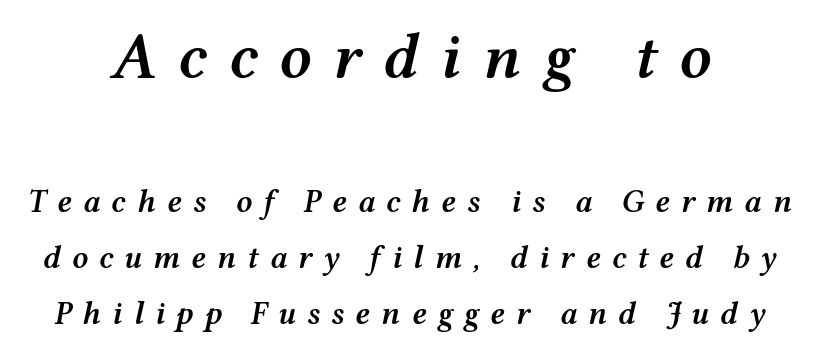
{"italic": "yes", "lean": "right", "slant_degrees": 12, "bold": "semi", "weight": "semibold", "width": "wide", "stroke_contrast": "medium", "x_height": "medium", "monospaced": "no", "underline": "no", "line_spacing_ratio": 1.76, "letter_spacing": "wide", "letter_spacing_em": 0.34, "larger_block": "first", "size_ratio": 2.0, "glyph_px": 64}
